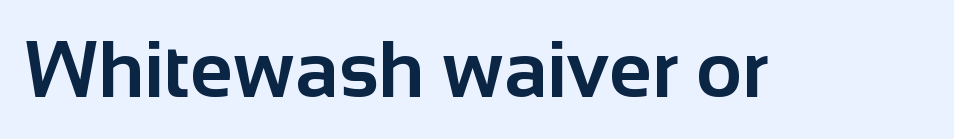
The image shows 79 px bold sans-serif type, upright; set normal letter spacing, not underlined; low stroke contrast and a medium x-height.
